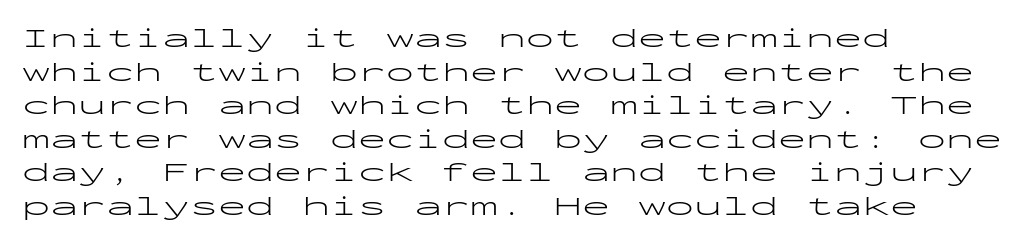
Q: Is the text bold? A: No.
Q: Is the text italic (slanted)? A: No, it is upright.
Q: Is the typeface a serif or a sans-serif typeface? A: Sans-serif.
Q: Is the text underlined? A: No.
Q: How is the paragraph aligned? A: Left-aligned.
Q: Is the spacing between letters normal or unusually wide? A: Normal.
Q: Width (condensed, normal, or wide)? A: Wide.
Q: Stroke contrast? A: Low.
Q: x-height? A: Medium.
Q: Monospaced? A: Yes.
